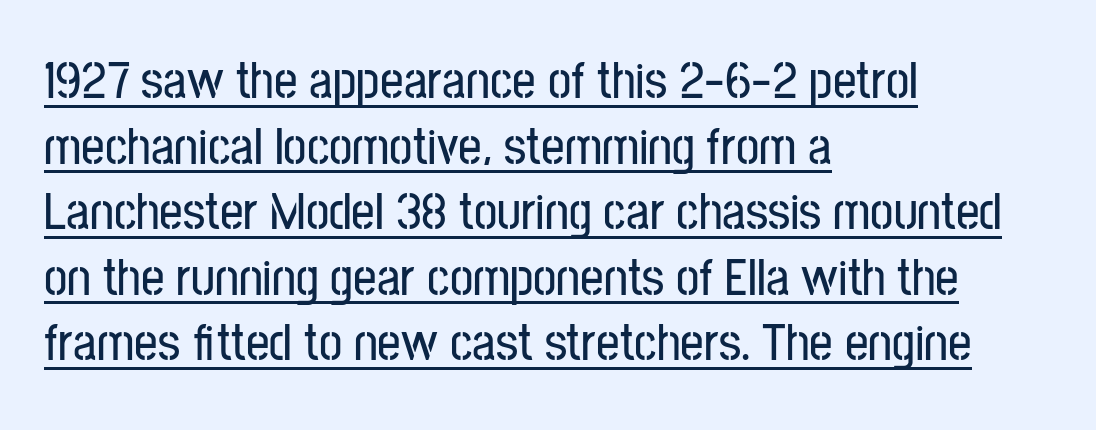
Q: Is the text italic (slanted)? A: No, it is upright.
Q: Is the typeface a serif or a sans-serif typeface? A: Sans-serif.
Q: Is the text underlined? A: Yes.
Q: How is the paragraph aligned? A: Left-aligned.
Q: Is the spacing between letters normal or unusually wide? A: Normal.
Q: Is the spacing between lines tight, normal or loose? A: Normal.
Q: Width (condensed, normal, or wide)? A: Condensed.
Q: Stroke contrast? A: Low.
Q: x-height? A: Medium.
Q: Monospaced? A: No.
